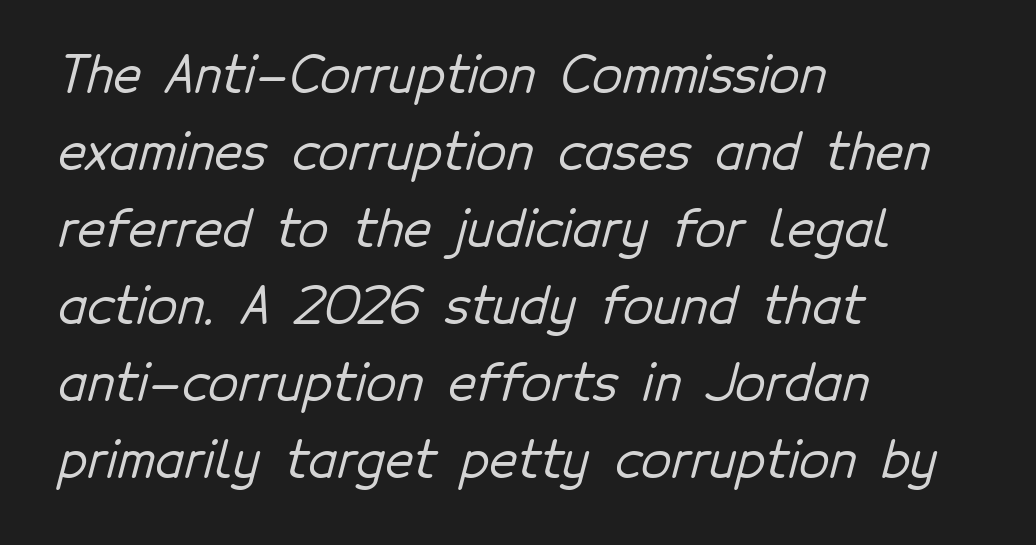
The image shows 49 px sans-serif type; set left-aligned, normal line spacing (1.57x), normal letter spacing, not underlined; low stroke contrast and a medium x-height.
